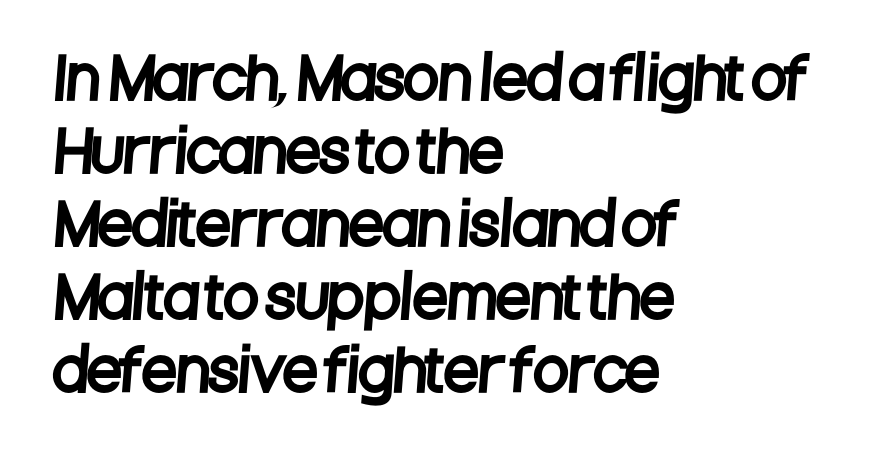
The block of text has a typical density, with ordinary space between rows. The face used here is proportionally spaced, like ordinary book or web type. The lines are quadded left. The face used here is rendered with its standard letterfit. The letters carry no serifs — their stems end cleanly without finishing strokes. The strip under each line holds only bare page.
